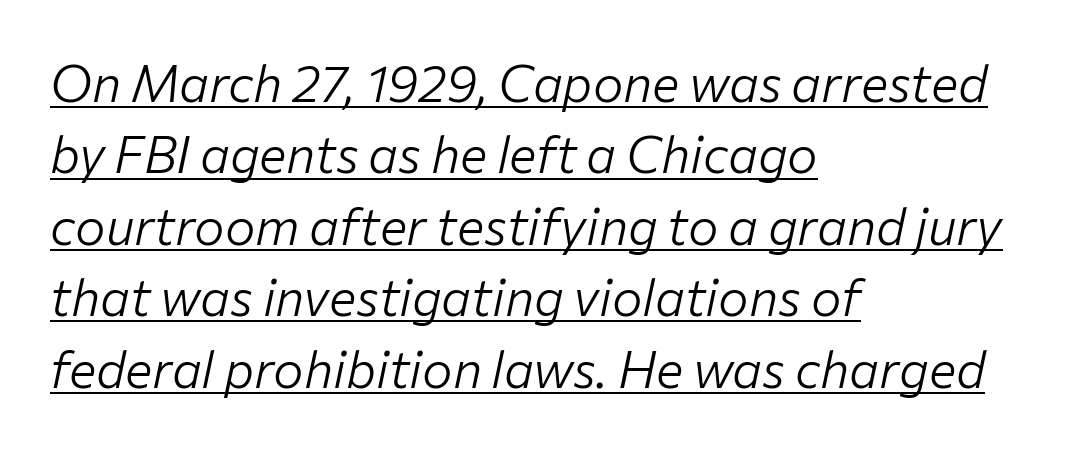
Q: Is the text bold? A: No.
Q: Is the text italic (slanted)? A: Yes, it leans right by about 12 degrees.
Q: Is the text underlined? A: Yes.
Q: How is the paragraph aligned? A: Left-aligned.
Q: Is the spacing between letters normal or unusually wide? A: Normal.
Q: Is the spacing between lines tight, normal or loose? A: Normal.
Q: Width (condensed, normal, or wide)? A: Normal.
Q: Stroke contrast? A: Low.
Q: x-height? A: Medium.
Q: Monospaced? A: No.
